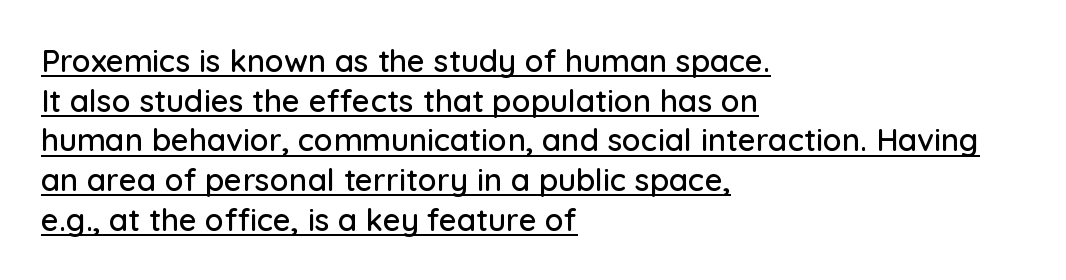
Q: Is the text italic (slanted)? A: No, it is upright.
Q: Is the typeface a serif or a sans-serif typeface? A: Sans-serif.
Q: Is the text underlined? A: Yes.
Q: How is the paragraph aligned? A: Left-aligned.
Q: Is the spacing between letters normal or unusually wide? A: Normal.
Q: Is the spacing between lines tight, normal or loose? A: Normal.
Q: Width (condensed, normal, or wide)? A: Normal.
Q: Stroke contrast? A: Low.
Q: x-height? A: Medium.
Q: Monospaced? A: No.
